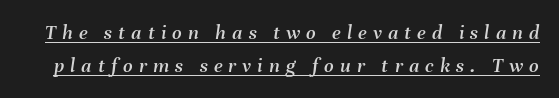
{"italic": "yes", "lean": "right", "slant_degrees": 8, "underline": "yes", "line_spacing": "normal", "line_spacing_ratio": 1.55, "letter_spacing": "wide", "letter_spacing_em": 0.29, "glyph_px": 21}
